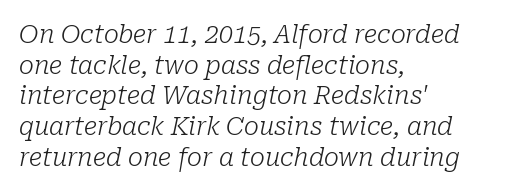
Q: Is the text bold? A: No.
Q: Is the text italic (slanted)? A: Yes, it leans right by about 10 degrees.
Q: Is the text underlined? A: No.
Q: How is the paragraph aligned? A: Left-aligned.
Q: Is the spacing between letters normal or unusually wide? A: Normal.
